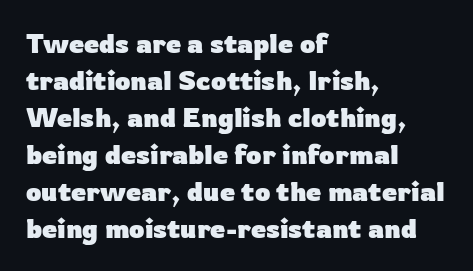
The image shows 27 px bold type, upright; set left-aligned, normal line spacing (1.37x), normal letter spacing, not underlined.
